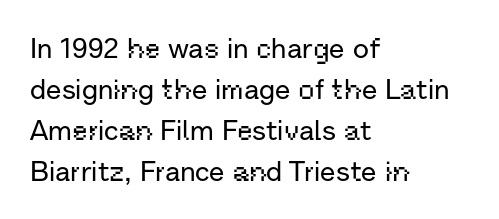
Q: Is the text italic (slanted)? A: No, it is upright.
Q: Is the typeface a serif or a sans-serif typeface? A: Sans-serif.
Q: Is the text underlined? A: No.
Q: How is the paragraph aligned? A: Left-aligned.
Q: Is the spacing between letters normal or unusually wide? A: Normal.
Q: Is the spacing between lines tight, normal or loose? A: Normal.
Q: Width (condensed, normal, or wide)? A: Normal.
Q: Stroke contrast? A: Low.
Q: x-height? A: Medium.
Q: Monospaced? A: No.
